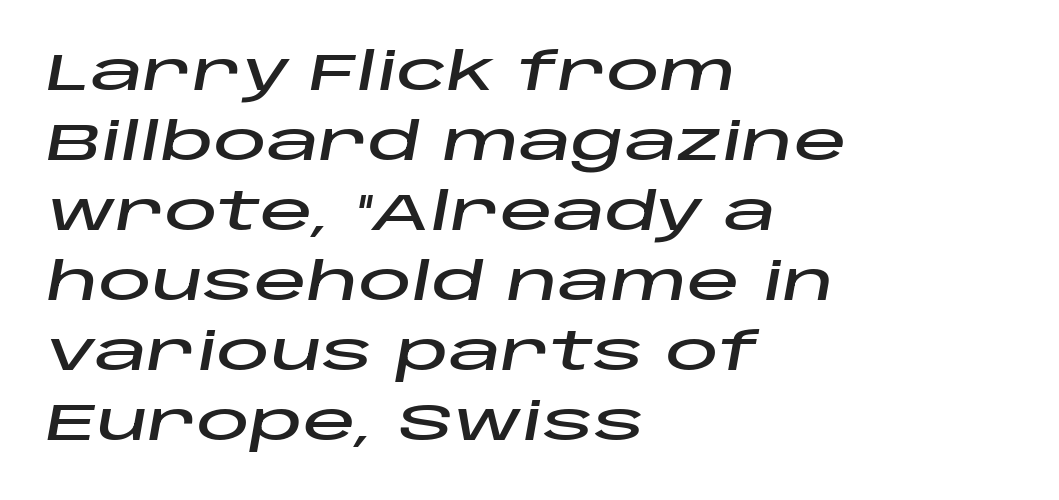
{"italic": "yes", "lean": "right", "slant_degrees": 10, "width": "wide", "stroke_contrast": "low", "x_height": "large", "monospaced": "no", "underline": "no", "align": "left", "line_spacing": "normal", "line_spacing_ratio": 1.32, "letter_spacing": "normal", "letter_spacing_em": 0.0, "glyph_px": 53}
